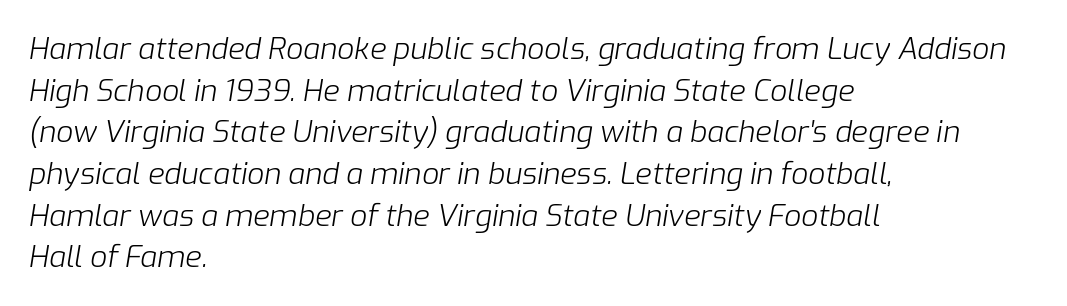
{"italic": "yes", "lean": "right", "slant_degrees": 9, "bold": "no", "weight": "light", "width": "normal", "stroke_contrast": "low", "x_height": "medium", "monospaced": "no", "underline": "no", "align": "left", "line_spacing": "normal", "line_spacing_ratio": 1.39, "letter_spacing": "normal", "letter_spacing_em": 0.0, "glyph_px": 30}
